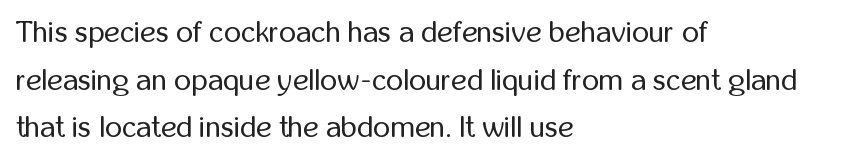
Q: Is the text bold? A: No.
Q: Is the text italic (slanted)? A: No, it is upright.
Q: Is the typeface a serif or a sans-serif typeface? A: Sans-serif.
Q: Is the text underlined? A: No.
Q: How is the paragraph aligned? A: Left-aligned.
Q: Is the spacing between letters normal or unusually wide? A: Normal.
Q: Is the spacing between lines tight, normal or loose? A: Normal.
Q: Width (condensed, normal, or wide)? A: Condensed.
Q: Stroke contrast? A: Low.
Q: x-height? A: Medium.
Q: Monospaced? A: No.
